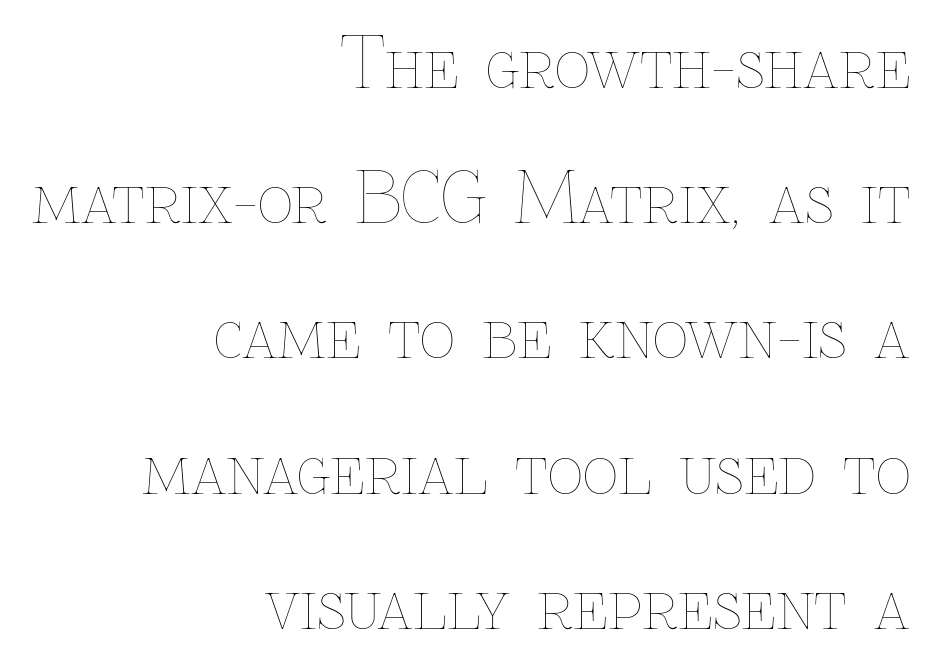
A great deal of white space separates one row of letters from the next. Every character sits straight up, as roman type does. Line endings align vertically; line beginnings do not. The rendering uses natural spacing where letterforms have individual widths. Nothing heavy about these letters — not bold at all. No extra tracking has been applied to these lines.
